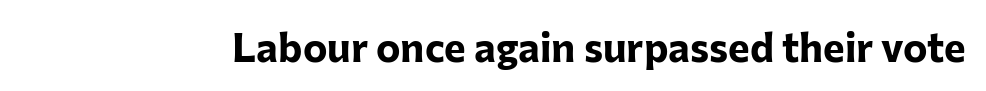
{"serif": "no", "italic": "no", "bold": "yes", "weight": "bold", "width": "normal", "stroke_contrast": "low", "x_height": "medium", "monospaced": "no", "underline": "no", "letter_spacing": "normal", "letter_spacing_em": 0.0, "glyph_px": 41}
